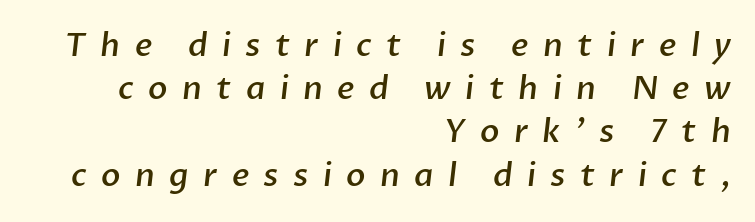
The image shows 32 px semibold sans-serif type; set right-aligned, normal line spacing (1.35x), unusually wide letter spacing (+0.45 em), not underlined; low stroke contrast and a medium x-height.
